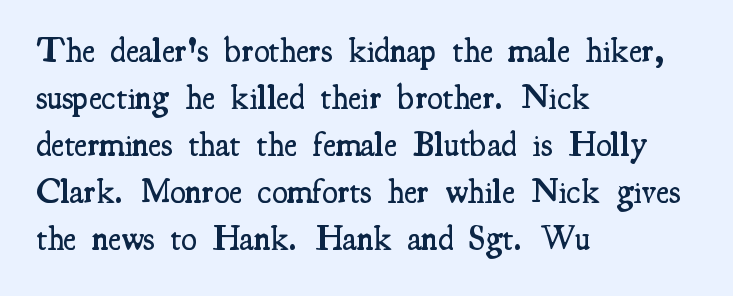
Q: Is the text bold? A: Semi-bold.
Q: Is the text italic (slanted)? A: No, it is upright.
Q: Is the typeface a serif or a sans-serif typeface? A: Serif.
Q: Is the text underlined? A: No.
Q: How is the paragraph aligned? A: Left-aligned.
Q: Is the spacing between letters normal or unusually wide? A: Normal.
Q: Is the spacing between lines tight, normal or loose? A: Normal.
Q: Width (condensed, normal, or wide)? A: Condensed.
Q: Stroke contrast? A: Medium.
Q: x-height? A: Small.
Q: Monospaced? A: No.
